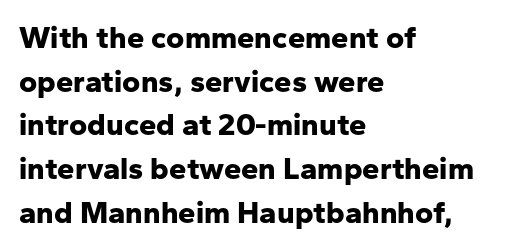
The image shows 31 px bold sans-serif type, upright; set left-aligned, normal line spacing (1.41x), normal letter spacing, not underlined; low stroke contrast and a medium x-height.
